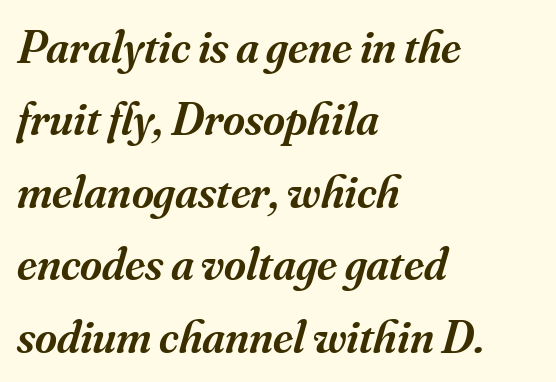
Q: Is the text bold? A: Semi-bold.
Q: Is the text italic (slanted)? A: Yes, it leans right by about 16 degrees.
Q: Is the typeface a serif or a sans-serif typeface? A: Serif.
Q: Is the text underlined? A: No.
Q: How is the paragraph aligned? A: Left-aligned.
Q: Is the spacing between letters normal or unusually wide? A: Normal.
Q: Is the spacing between lines tight, normal or loose? A: Normal.
Q: Width (condensed, normal, or wide)? A: Normal.
Q: Stroke contrast? A: Medium.
Q: x-height? A: Small.
Q: Monospaced? A: No.
